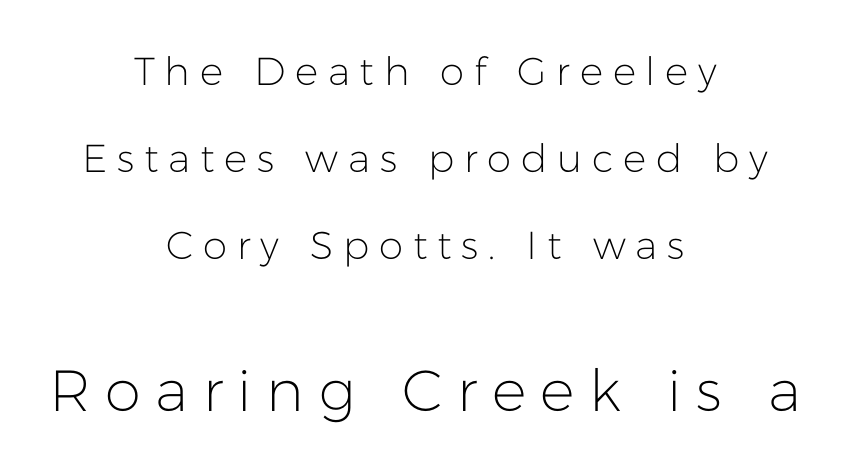
{"serif": "no", "italic": "no", "bold": "no", "weight": "light", "width": "normal", "stroke_contrast": "low", "x_height": "medium", "monospaced": "no", "underline": "no", "align": "center", "line_spacing": "loose", "line_spacing_ratio": 2.23, "letter_spacing": "wide", "letter_spacing_em": 0.25, "larger_block": "second", "size_ratio": 1.49, "glyph_px": 58}
